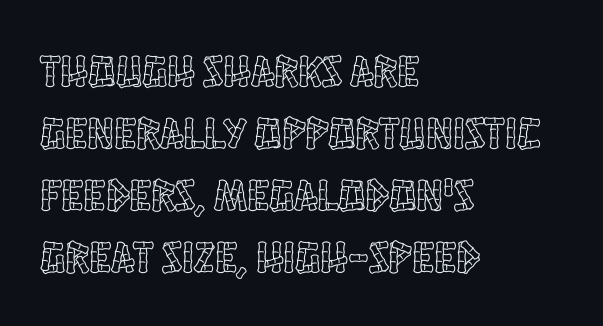
{"italic": "no", "width": "condensed", "x_height": "large", "monospaced": "no", "underline": "no", "align": "left", "line_spacing": "normal", "line_spacing_ratio": 1.38, "letter_spacing": "normal", "letter_spacing_em": 0.0, "glyph_px": 45}
